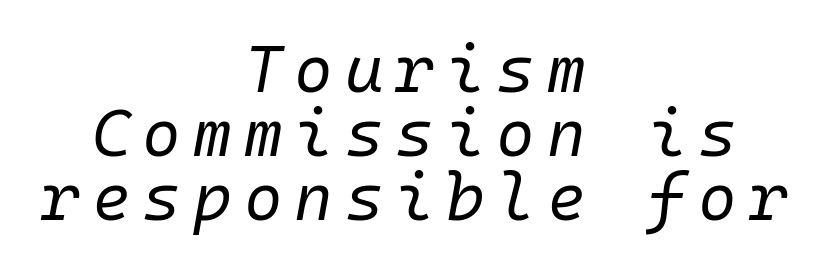
{"italic": "yes", "lean": "right", "slant_degrees": 10, "bold": "no", "weight": "regular", "width": "normal", "stroke_contrast": "low", "x_height": "medium", "monospaced": "yes", "underline": "no", "align": "center", "line_spacing": "tight", "line_spacing_ratio": 0.97, "glyph_px": 66}
